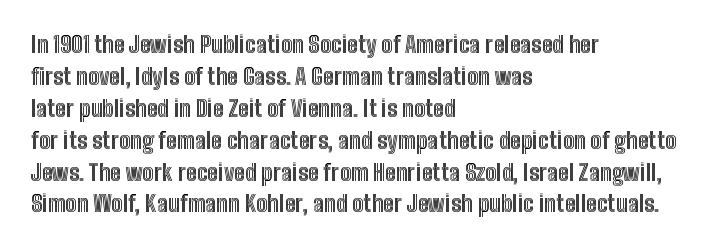
Q: Is the text italic (slanted)? A: No, it is upright.
Q: Is the text underlined? A: No.
Q: How is the paragraph aligned? A: Left-aligned.
Q: Is the spacing between letters normal or unusually wide? A: Normal.
Q: Is the spacing between lines tight, normal or loose? A: Normal.
